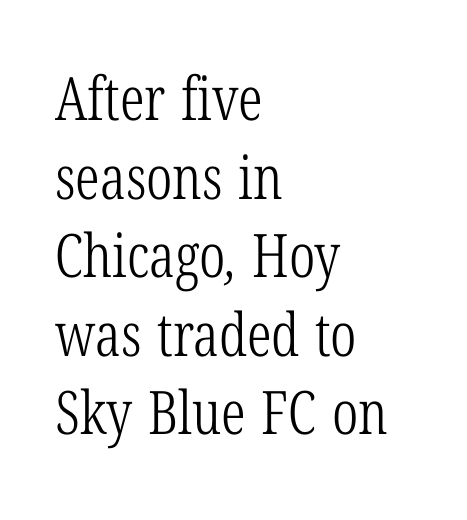
The letters look calm and open, with moderate or lighter stems. Is the block centered? No — it sits flush against the left margin. Serifs: yes, visible at the terminals of the letterforms. This sample keeps an unexceptional amount of space between lines.
